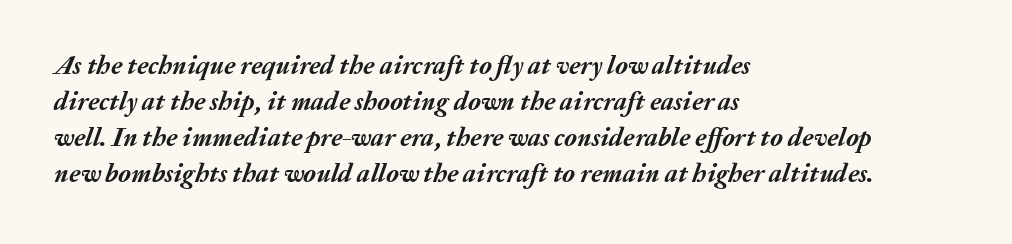
No word sits above an underline. The passage is arranged the way most books set body copy — flush left. Compared with typical body copy, the letter spacing here is the same. Characters are canted at an angle relative to the baseline's perpendicular.
